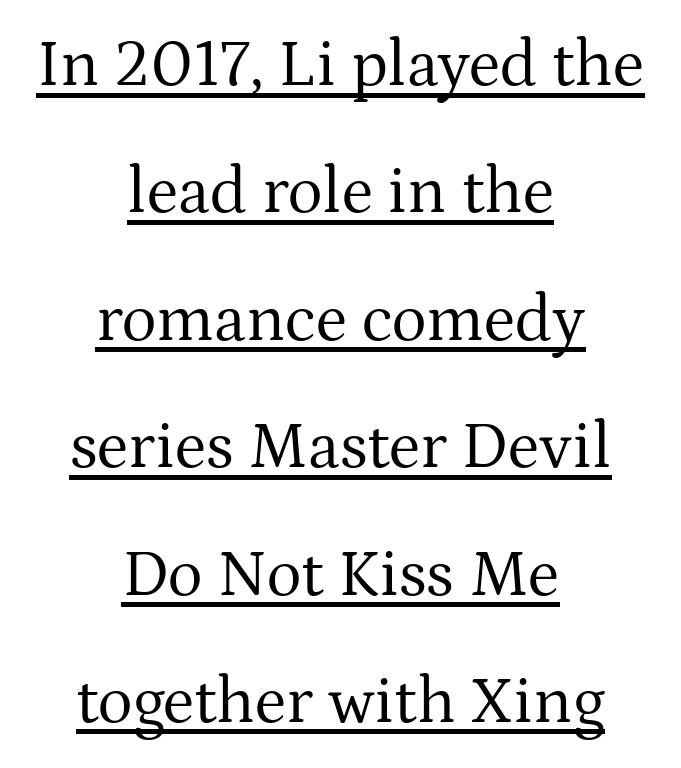
The tracking reads as untouched default to a designer's eye. Classification — serif. No chunkiness to these letters — they're not bold. Beneath each row of characters lies a ruled line.
